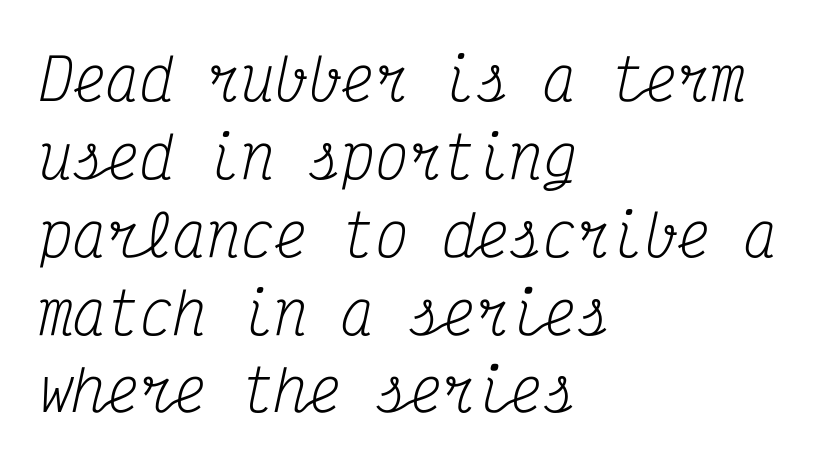
The lines are quadded left. Italic: yes, the glyphs are oblique. Normally led — the rows are evenly, conventionally spaced. Inter-character spacing is left at the font's built-in metrics. Check under the words: just untouched page.
